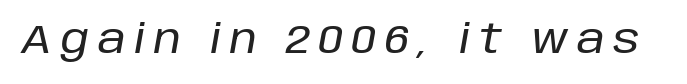
Q: Is the text italic (slanted)? A: Yes, it leans right by about 10 degrees.
Q: Is the text underlined? A: No.
Q: Is the spacing between letters normal or unusually wide? A: Unusually wide.
Q: Width (condensed, normal, or wide)? A: Normal.
Q: Stroke contrast? A: Low.
Q: x-height? A: Large.
Q: Monospaced? A: No.
